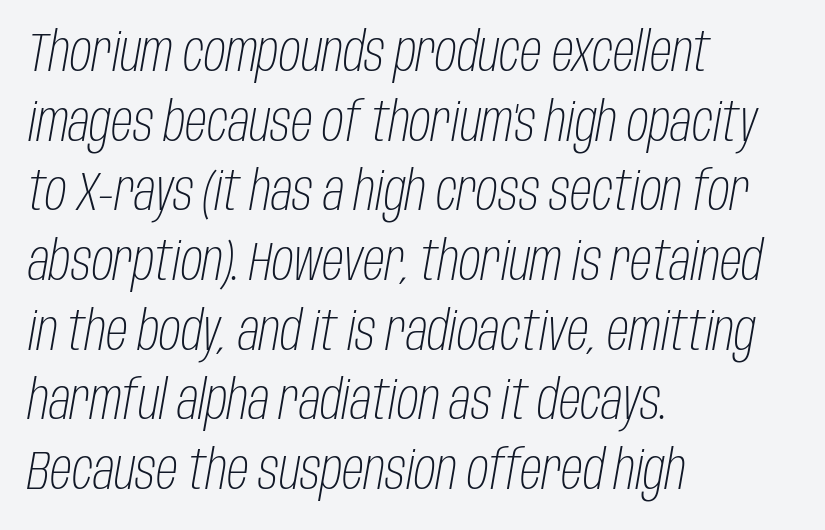
Q: Is the text bold? A: No.
Q: Is the text italic (slanted)? A: Yes, it leans right by about 10 degrees.
Q: Is the text underlined? A: No.
Q: How is the paragraph aligned? A: Left-aligned.
Q: Is the spacing between letters normal or unusually wide? A: Normal.
Q: Is the spacing between lines tight, normal or loose? A: Normal.
Q: Width (condensed, normal, or wide)? A: Condensed.
Q: Stroke contrast? A: Low.
Q: x-height? A: Large.
Q: Monospaced? A: No.
